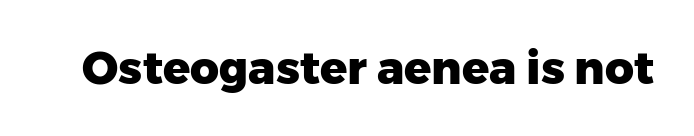
Q: Is the text bold? A: Yes.
Q: Is the text italic (slanted)? A: No, it is upright.
Q: Is the typeface a serif or a sans-serif typeface? A: Sans-serif.
Q: Is the text underlined? A: No.
Q: Is the spacing between letters normal or unusually wide? A: Normal.
Q: Width (condensed, normal, or wide)? A: Normal.
Q: Stroke contrast? A: Low.
Q: x-height? A: Medium.
Q: Monospaced? A: No.
